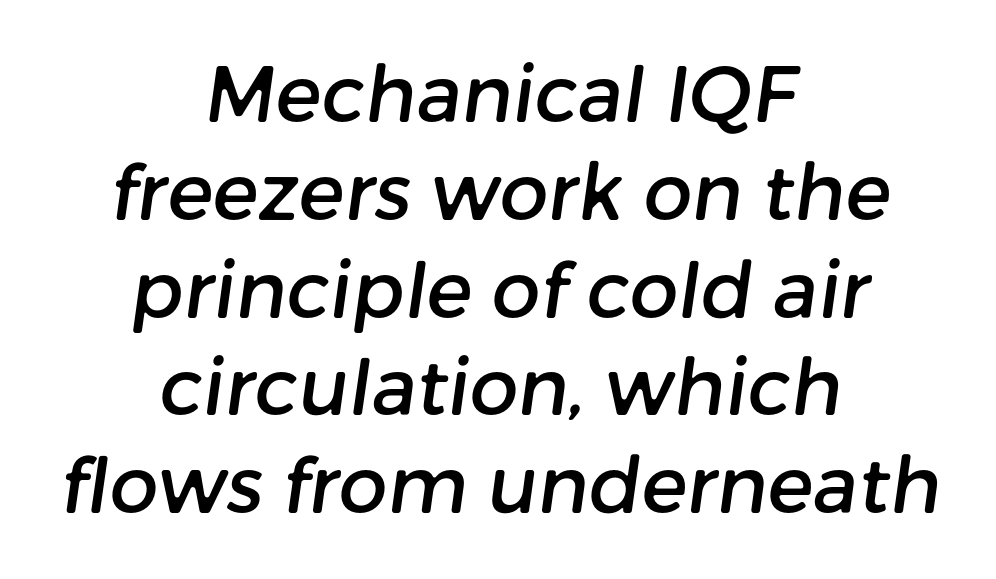
{"serif": "no", "width": "normal", "stroke_contrast": "low", "x_height": "medium", "monospaced": "no", "underline": "no", "align": "center", "line_spacing": "normal", "line_spacing_ratio": 1.27, "letter_spacing": "normal", "letter_spacing_em": 0.0, "glyph_px": 77}
